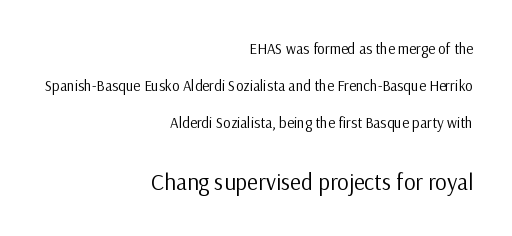
The image shows 23 px text type, upright; set right-aligned, loose line spacing (2.46x), normal letter spacing, not underlined; the second (bottom) block is 1.53x larger.
